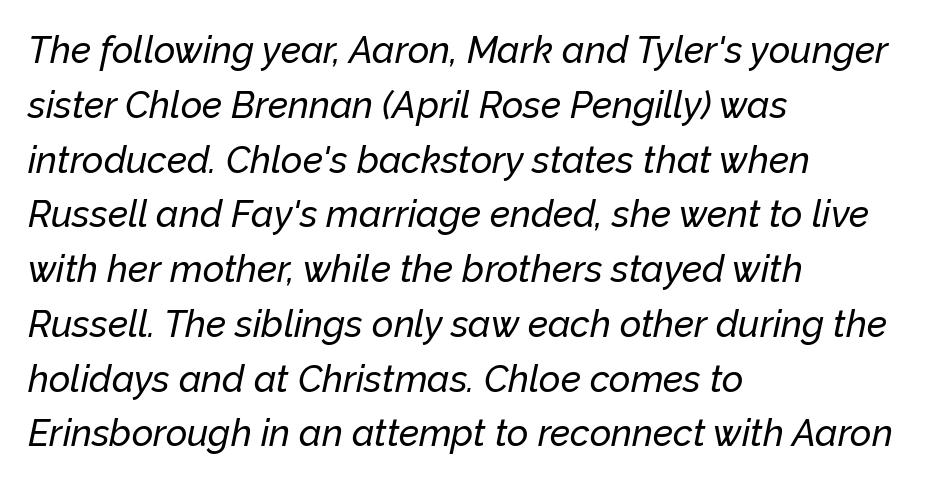
{"italic": "yes", "lean": "right", "slant_degrees": 12, "width": "normal", "stroke_contrast": "low", "x_height": "medium", "monospaced": "no", "underline": "no", "align": "left", "line_spacing": "normal", "line_spacing_ratio": 1.48, "letter_spacing": "normal", "letter_spacing_em": 0.0, "glyph_px": 37}
